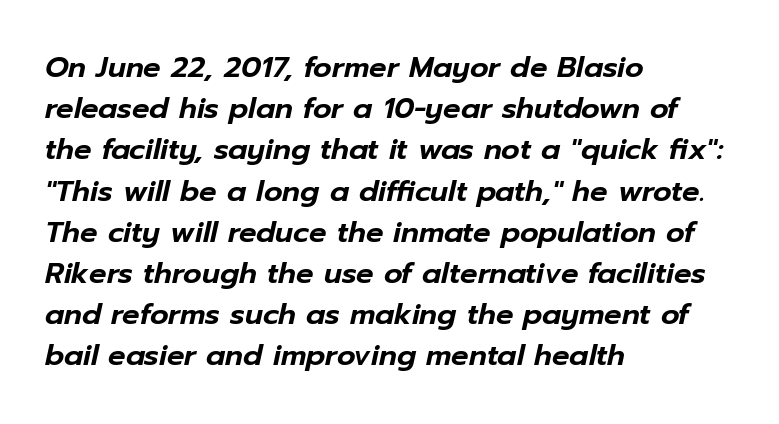
{"italic": "yes", "lean": "right", "slant_degrees": 12, "width": "normal", "stroke_contrast": "low", "x_height": "medium", "monospaced": "no", "underline": "no", "align": "left", "line_spacing": "normal", "line_spacing_ratio": 1.42, "letter_spacing": "normal", "letter_spacing_em": 0.0, "glyph_px": 29}
